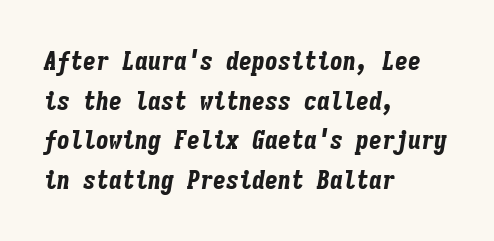
{"italic": "yes", "lean": "right", "slant_degrees": 9, "bold": "yes", "underline": "no", "align": "left", "line_spacing": "normal", "line_spacing_ratio": 1.52, "letter_spacing": "normal", "letter_spacing_em": 0.0, "glyph_px": 26}
